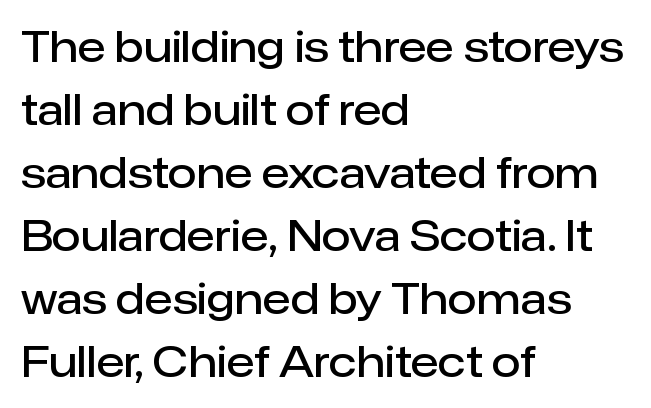
{"serif": "no", "italic": "no", "bold": "semi", "weight": "semibold", "width": "normal", "stroke_contrast": "low", "x_height": "medium", "monospaced": "no", "underline": "no", "align": "left", "line_spacing": "normal", "line_spacing_ratio": 1.5, "letter_spacing": "normal", "letter_spacing_em": 0.0, "glyph_px": 42}
